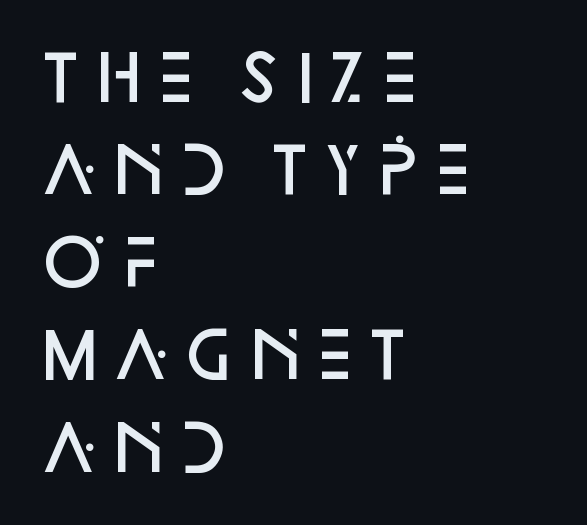
The image shows 62 px semibold sans-serif type, upright; set left-aligned, normal line spacing (1.49x), normal letter spacing, not underlined; low stroke contrast and a large x-height.
